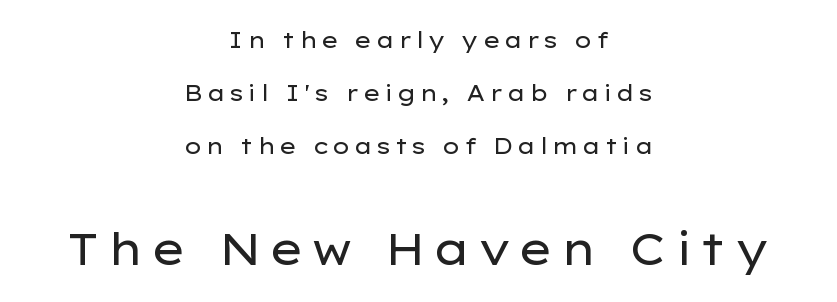
The image shows 44 px regular-weight, wide sans-serif type, upright; set centered, loose line spacing (2.42x), not underlined; the second (bottom) block is 2.0x larger; low stroke contrast and a medium x-height.
